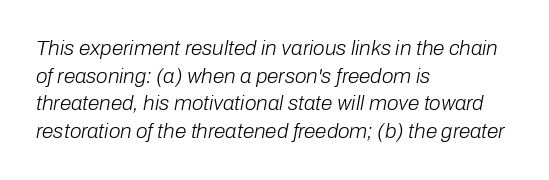
Compared with typical body copy, the letter spacing here is the same. Line spacing here is normal. The gap between lines stays unmarked. The strokes carry an ordinary text weight at most. Emphasis-style slanted type is in use. The lines in this sample share a left origin and differ only in where they stop.
